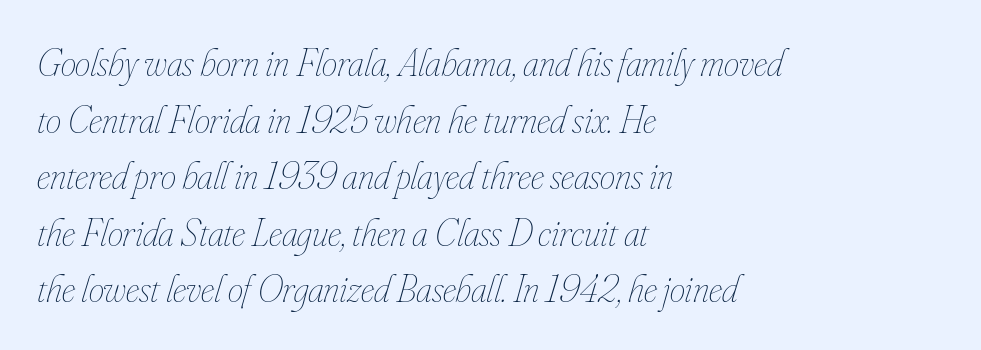
Q: Is the text bold? A: No.
Q: Is the text italic (slanted)? A: Yes, it leans right by about 16 degrees.
Q: Is the text underlined? A: No.
Q: How is the paragraph aligned? A: Left-aligned.
Q: Is the spacing between letters normal or unusually wide? A: Normal.
Q: Is the spacing between lines tight, normal or loose? A: Normal.
Q: Width (condensed, normal, or wide)? A: Condensed.
Q: Stroke contrast? A: Low.
Q: x-height? A: Small.
Q: Monospaced? A: No.
